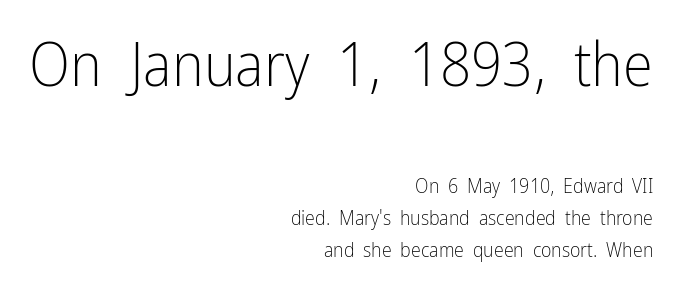
Has an underline been added? It has not. These lines are set flush right with a ragged left edge. Designer's note — italics off, roman on. Typesetter's note — upper block bumped up in size, lower block left smaller. Ink coverage per letter is moderate at most.
